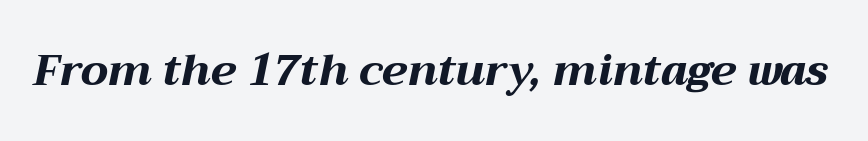
{"italic": "yes", "lean": "right", "slant_degrees": 12, "bold": "yes", "weight": "bold", "width": "wide", "stroke_contrast": "medium", "x_height": "medium", "monospaced": "no", "underline": "no", "letter_spacing": "normal", "letter_spacing_em": 0.0, "glyph_px": 43}
